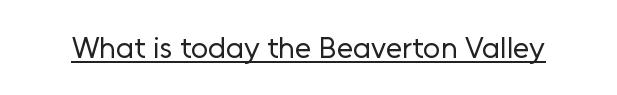
{"serif": "no", "italic": "no", "bold": "no", "weight": "regular", "width": "normal", "stroke_contrast": "low", "x_height": "medium", "monospaced": "no", "underline": "yes", "letter_spacing": "normal", "letter_spacing_em": 0.0, "glyph_px": 30}
